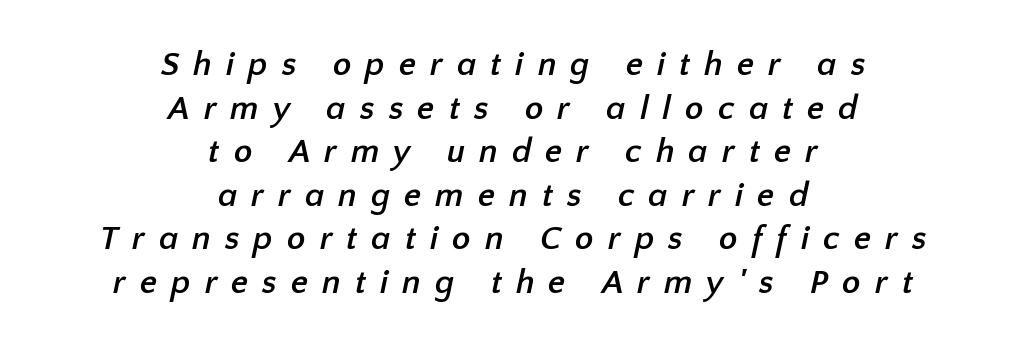
{"serif": "no", "bold": "yes", "weight": "semibold", "width": "normal", "stroke_contrast": "low", "x_height": "medium", "monospaced": "no", "underline": "no", "align": "center", "line_spacing": "normal", "line_spacing_ratio": 1.28, "letter_spacing": "wide", "letter_spacing_em": 0.41, "glyph_px": 34}
